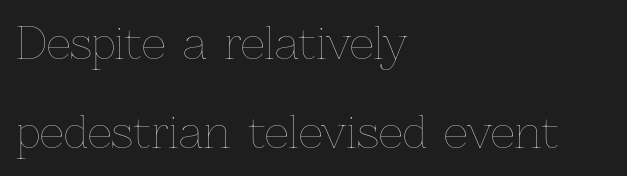
The image shows 43 px thin type, upright; set left-aligned, loose line spacing (2.06x), normal letter spacing, not underlined; low stroke contrast and a medium x-height.
